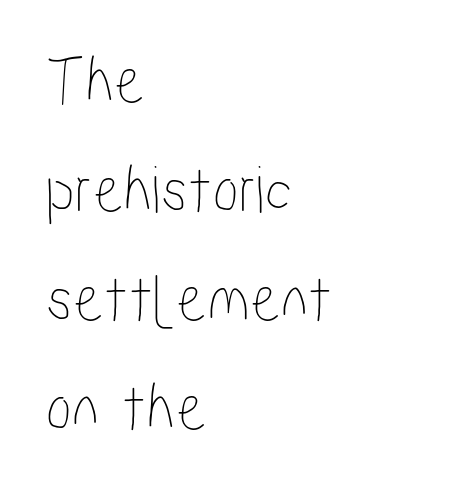
Think of a printed novel: that variable character pitch is what you see here. Honestly, the row spacing looks completely unremarkable. The passage shown is not underscored anywhere. The rendering keeps characters at their native spacing. Leftover space on each line is placed entirely after the last word.
